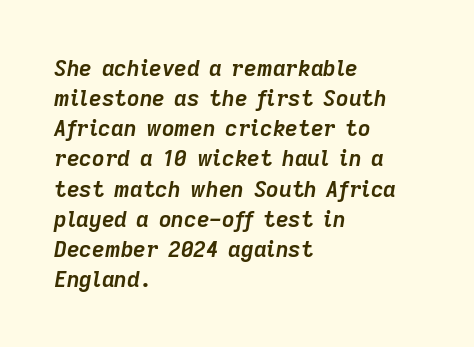
Each new line begins a customary step beneath the previous one. If you drew a line through each stem, it would be angled. Students, note that the glyphs here touch the page at normal intervals. A full-strength bold gives these letters their thick strokes.
